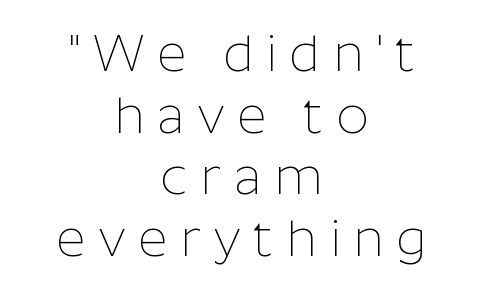
The image shows 51 px thin sans-serif type, upright; set centered, line spacing 1.21x, unusually wide letter spacing (+0.25 em), not underlined; low stroke contrast and a medium x-height.
